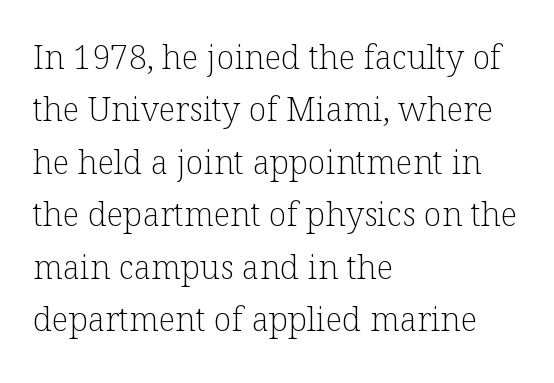
Q: Is the text bold? A: No.
Q: Is the text italic (slanted)? A: No, it is upright.
Q: Is the typeface a serif or a sans-serif typeface? A: Serif.
Q: Is the text underlined? A: No.
Q: How is the paragraph aligned? A: Left-aligned.
Q: Is the spacing between letters normal or unusually wide? A: Normal.
Q: Is the spacing between lines tight, normal or loose? A: Normal.
Q: Width (condensed, normal, or wide)? A: Normal.
Q: Stroke contrast? A: Low.
Q: x-height? A: Medium.
Q: Monospaced? A: No.
